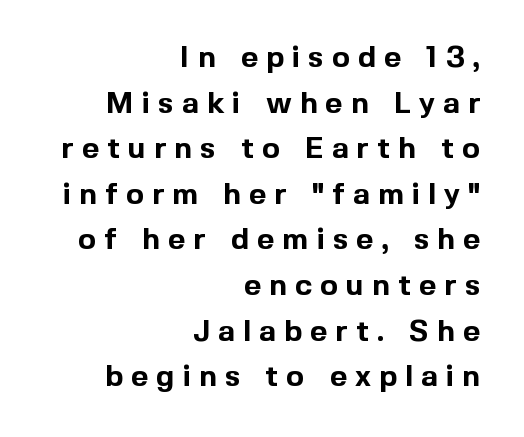
Q: Is the text bold? A: Yes.
Q: Is the text italic (slanted)? A: No, it is upright.
Q: Is the typeface a serif or a sans-serif typeface? A: Sans-serif.
Q: Is the text underlined? A: No.
Q: How is the paragraph aligned? A: Right-aligned.
Q: Is the spacing between letters normal or unusually wide? A: Unusually wide.
Q: Is the spacing between lines tight, normal or loose? A: Normal.
Q: Width (condensed, normal, or wide)? A: Normal.
Q: x-height? A: Medium.
Q: Monospaced? A: No.
